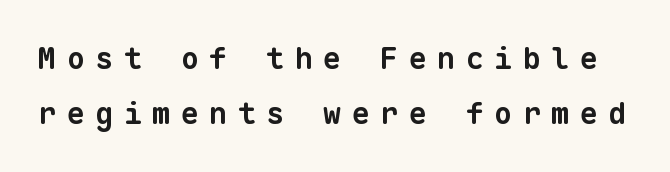
The image shows 30 px bold sans-serif type, monospaced; set line spacing 1.84x, unusually wide letter spacing (+0.35 em), not underlined; low stroke contrast and a medium x-height.
